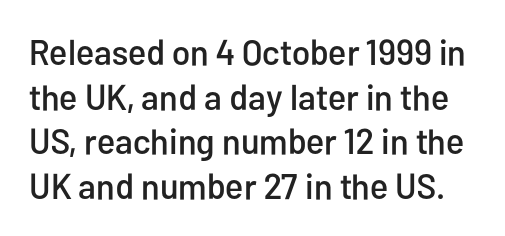
Q: Is the text italic (slanted)? A: No, it is upright.
Q: Is the typeface a serif or a sans-serif typeface? A: Sans-serif.
Q: Is the text underlined? A: No.
Q: Is the spacing between letters normal or unusually wide? A: Normal.
Q: Width (condensed, normal, or wide)? A: Condensed.
Q: Stroke contrast? A: Low.
Q: x-height? A: Medium.
Q: Monospaced? A: No.
